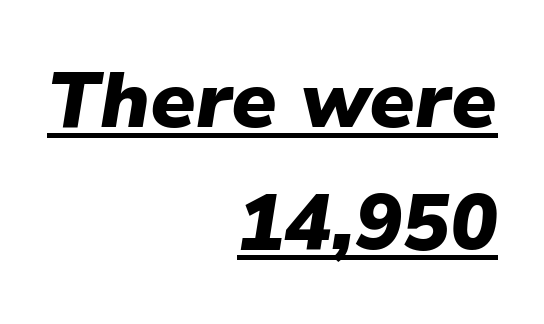
Q: Is the text bold? A: Yes.
Q: Is the text italic (slanted)? A: Yes, it leans right by about 9 degrees.
Q: Is the text underlined? A: Yes.
Q: How is the paragraph aligned? A: Right-aligned.
Q: Is the spacing between letters normal or unusually wide? A: Normal.
Q: Is the spacing between lines tight, normal or loose? A: Normal.
Q: Width (condensed, normal, or wide)? A: Normal.
Q: Stroke contrast? A: Low.
Q: x-height? A: Medium.
Q: Monospaced? A: No.
